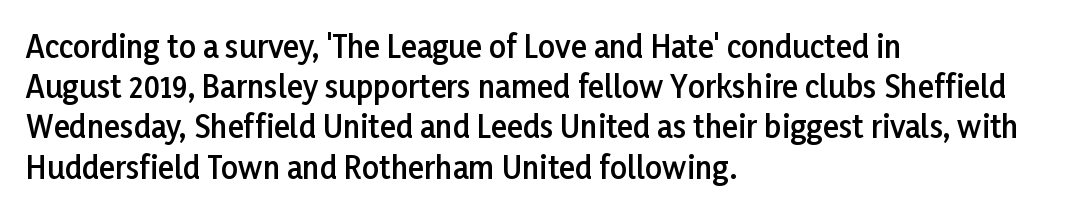
Q: Is the text bold? A: Semi-bold.
Q: Is the text italic (slanted)? A: No, it is upright.
Q: Is the typeface a serif or a sans-serif typeface? A: Sans-serif.
Q: Is the text underlined? A: No.
Q: How is the paragraph aligned? A: Left-aligned.
Q: Is the spacing between letters normal or unusually wide? A: Normal.
Q: Is the spacing between lines tight, normal or loose? A: Normal.
Q: Width (condensed, normal, or wide)? A: Normal.
Q: Stroke contrast? A: Low.
Q: x-height? A: Medium.
Q: Monospaced? A: No.
